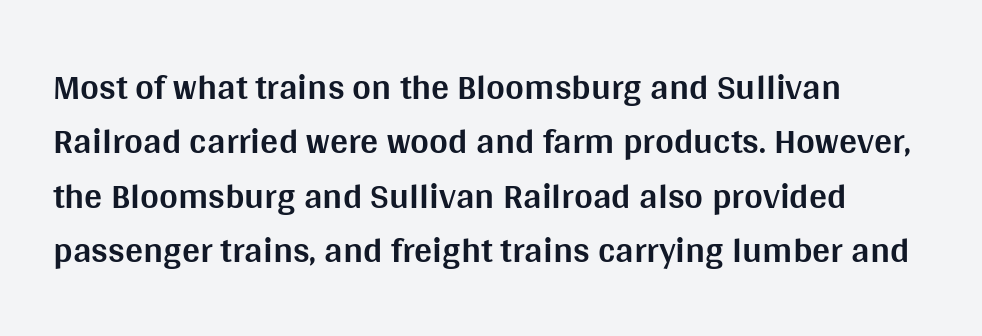
Q: Is the text bold? A: Yes.
Q: Is the text italic (slanted)? A: No, it is upright.
Q: Is the typeface a serif or a sans-serif typeface? A: Sans-serif.
Q: Is the text underlined? A: No.
Q: How is the paragraph aligned? A: Left-aligned.
Q: Is the spacing between letters normal or unusually wide? A: Normal.
Q: Is the spacing between lines tight, normal or loose? A: Normal.
Q: Width (condensed, normal, or wide)? A: Normal.
Q: Stroke contrast? A: Medium.
Q: x-height? A: Large.
Q: Monospaced? A: No.
